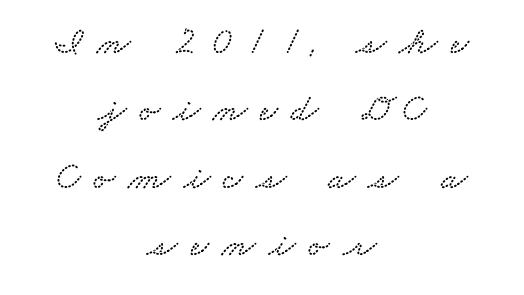
Q: Is the typeface a serif or a sans-serif typeface? A: Serif.
Q: Is the text underlined? A: No.
Q: How is the paragraph aligned? A: Centered.
Q: Is the spacing between letters normal or unusually wide? A: Unusually wide.
Q: Width (condensed, normal, or wide)? A: Wide.
Q: Stroke contrast? A: Low.
Q: x-height? A: Small.
Q: Monospaced? A: No.
